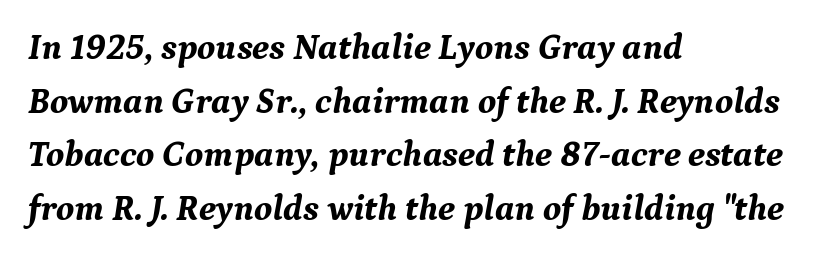
Q: Is the text bold? A: Yes.
Q: Is the text italic (slanted)? A: Yes, it leans right by about 9 degrees.
Q: Is the typeface a serif or a sans-serif typeface? A: Serif.
Q: Is the text underlined? A: No.
Q: How is the paragraph aligned? A: Left-aligned.
Q: Is the spacing between letters normal or unusually wide? A: Normal.
Q: Is the spacing between lines tight, normal or loose? A: Normal.
Q: Width (condensed, normal, or wide)? A: Normal.
Q: Stroke contrast? A: Medium.
Q: x-height? A: Medium.
Q: Monospaced? A: No.
